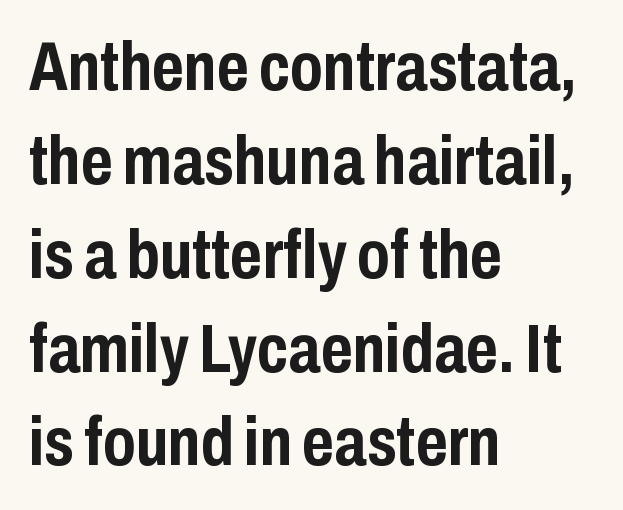
Observe the ordinary spacing: letters are neighbours, not strangers. Where is the straight margin? On the left. Do the characters align in a grid? No, the font is proportional. The type sits square on the baseline with zero lean. Typographic density is high because the face is bold.
